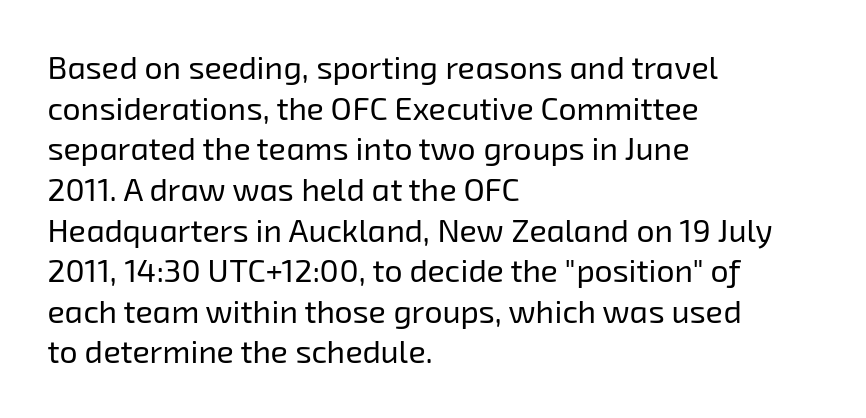
Q: Is the text bold? A: No.
Q: Is the typeface a serif or a sans-serif typeface? A: Sans-serif.
Q: Is the text underlined? A: No.
Q: How is the paragraph aligned? A: Left-aligned.
Q: Is the spacing between letters normal or unusually wide? A: Normal.
Q: Is the spacing between lines tight, normal or loose? A: Normal.
Q: Width (condensed, normal, or wide)? A: Normal.
Q: Stroke contrast? A: Low.
Q: x-height? A: Medium.
Q: Monospaced? A: No.
